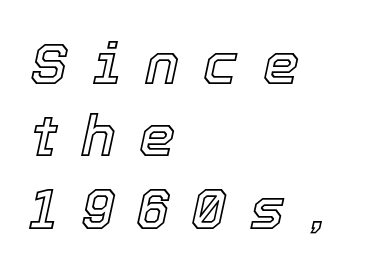
Q: Is the text italic (slanted)? A: Yes, it leans right by about 12 degrees.
Q: Is the text underlined? A: No.
Q: How is the paragraph aligned? A: Left-aligned.
Q: Is the spacing between letters normal or unusually wide? A: Unusually wide.
Q: Is the spacing between lines tight, normal or loose? A: Normal.
Q: Width (condensed, normal, or wide)? A: Normal.
Q: x-height? A: Medium.
Q: Monospaced? A: No.
